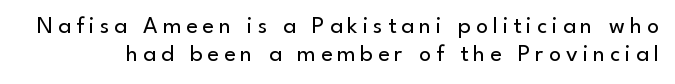
{"italic": "no", "bold": "no", "underline": "no", "line_spacing_ratio": 1.18, "letter_spacing": "wide", "letter_spacing_em": 0.21, "glyph_px": 24}
